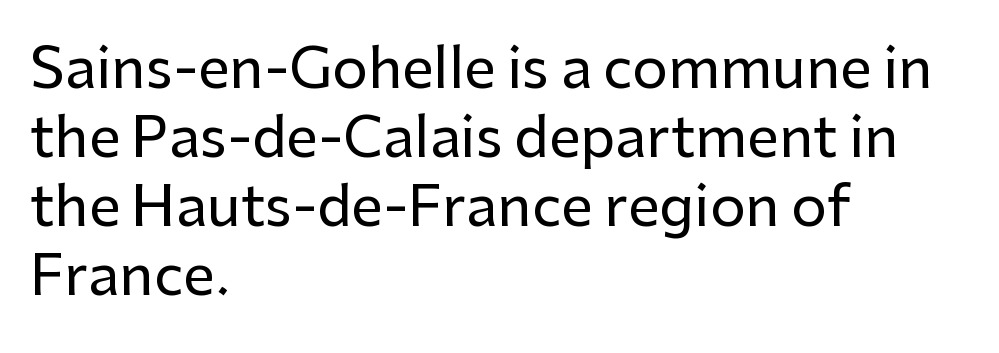
Posture: upright roman. The paragraph has a hard left edge and a soft right edge. Is this a sans? Yes — the strokes have no serifs. Note the varied advance widths — an 'i' is clearly narrower than an 'm'. Check the space under the baseline: it is left empty.
